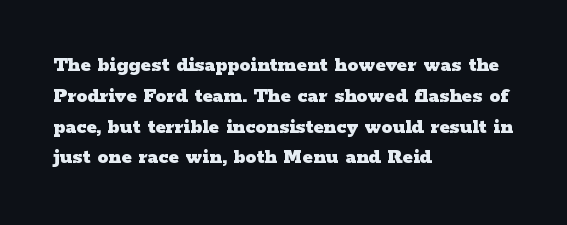
{"italic": "no", "bold": "yes", "underline": "no", "align": "left", "line_spacing": "normal", "line_spacing_ratio": 1.4, "letter_spacing": "normal", "letter_spacing_em": 0.0, "glyph_px": 22}
